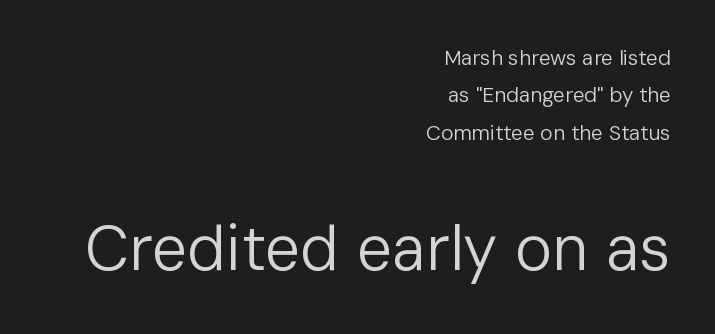
A sans-serif font was chosen for this passage. Heft: none added — not bold. Unmarked baselines from the first word to the last. A typesetter would call this proportional, since set widths differ per character. Scale increases going downward across the two blocks.
